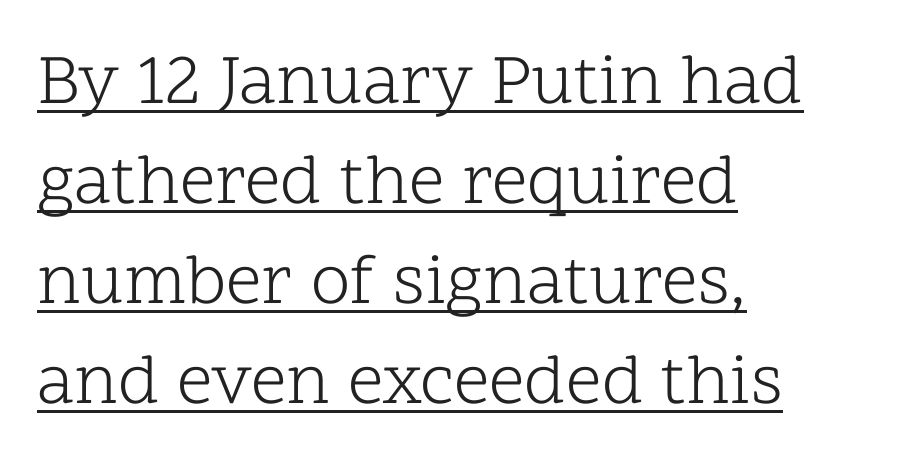
Q: Is the text bold? A: No.
Q: Is the text italic (slanted)? A: No, it is upright.
Q: Is the typeface a serif or a sans-serif typeface? A: Serif.
Q: Is the text underlined? A: Yes.
Q: How is the paragraph aligned? A: Left-aligned.
Q: Is the spacing between letters normal or unusually wide? A: Normal.
Q: Is the spacing between lines tight, normal or loose? A: Normal.
Q: Width (condensed, normal, or wide)? A: Normal.
Q: Stroke contrast? A: Low.
Q: x-height? A: Medium.
Q: Monospaced? A: No.
